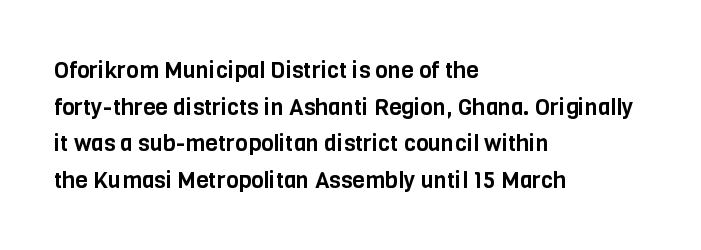
The image shows 23 px text type, upright; set left-aligned, normal line spacing (1.59x), normal letter spacing, not underlined.
